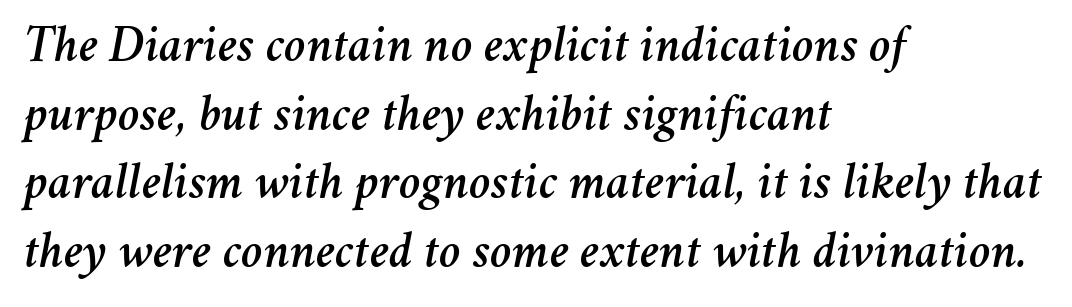
{"italic": "yes", "lean": "right", "slant_degrees": 11, "width": "normal", "stroke_contrast": "medium", "x_height": "medium", "monospaced": "no", "underline": "no", "align": "left", "line_spacing": "normal", "line_spacing_ratio": 1.32, "letter_spacing": "normal", "letter_spacing_em": 0.0, "glyph_px": 52}
